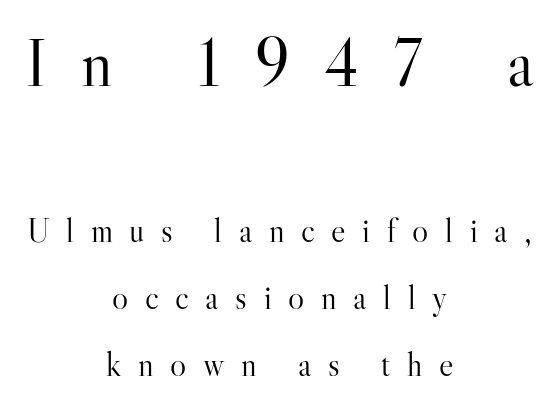
Here the designer chose a conventional face with non-uniform glyph widths. Casual observation: everything's sitting right in the middle. This sample trades compactness for vertical openness between lines. Characters follow at a spacing far wider than the type designer built in. These glyphs show unthickened strokes, regular width or finer. This rendering features lettering with no underline.
